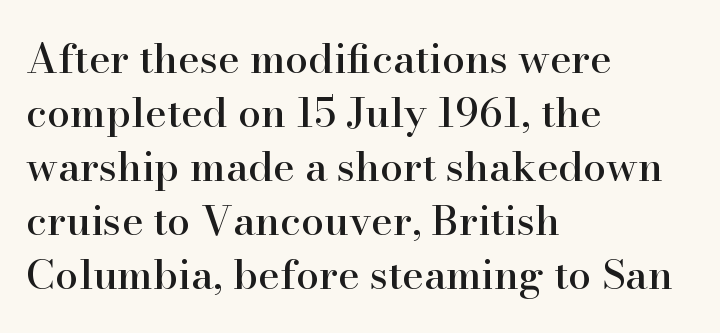
{"serif": "yes", "italic": "no", "width": "normal", "stroke_contrast": "high", "x_height": "small", "monospaced": "no", "underline": "no", "align": "left", "line_spacing": "normal", "line_spacing_ratio": 1.32, "letter_spacing": "normal", "letter_spacing_em": 0.0, "glyph_px": 41}
